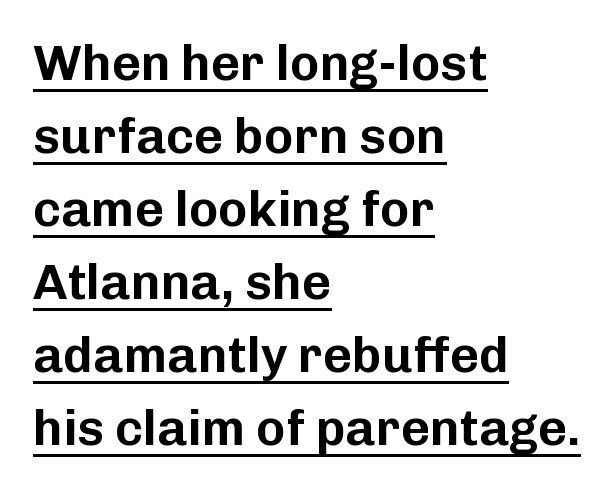
{"serif": "no", "italic": "no", "width": "normal", "stroke_contrast": "low", "x_height": "medium", "monospaced": "no", "underline": "yes", "align": "left", "line_spacing": "normal", "line_spacing_ratio": 1.46, "letter_spacing": "normal", "letter_spacing_em": 0.0, "glyph_px": 50}
